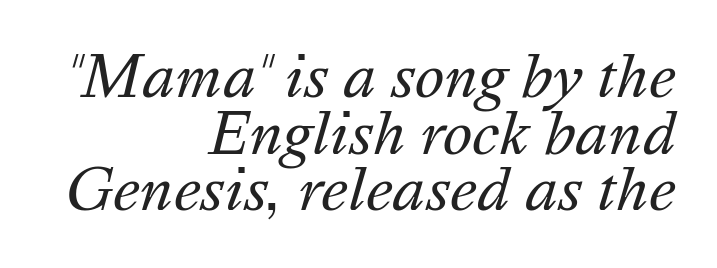
Is this a fixed-width face? No — the glyphs have proportional, varying widths. The axis of the letterforms is tilted away from vertical. The paragraph has a hard right edge and a soft left edge. Anything drawn beneath the words? Only blank space. Is the type heavy? It reads as light-to-regular instead. A typesetter would call this zero additional tracking.
